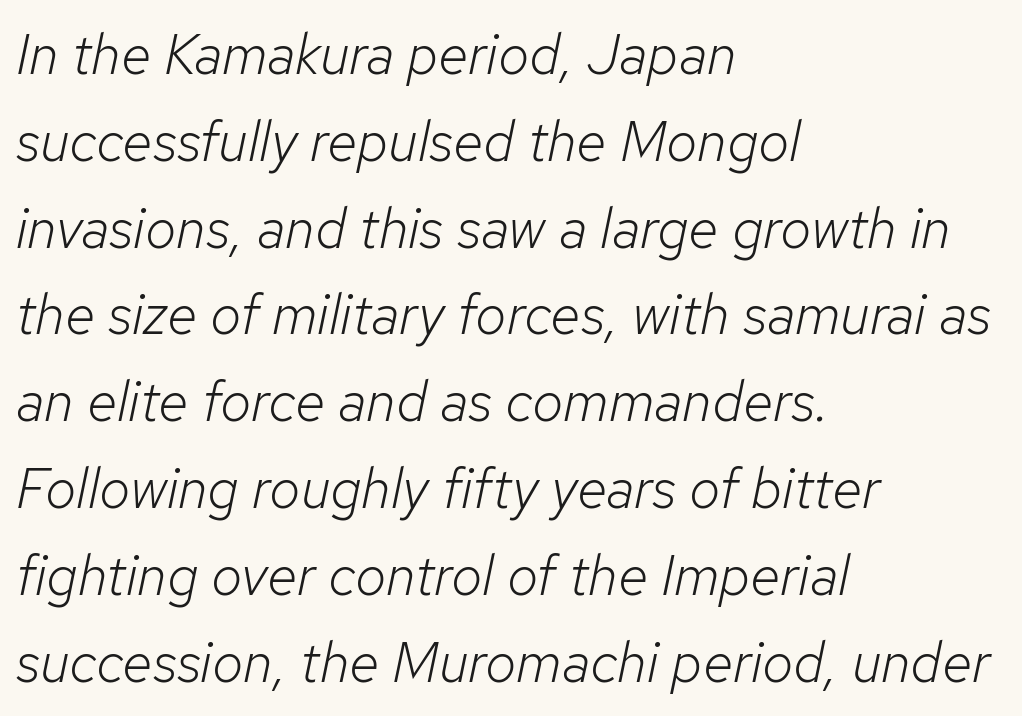
Caption: multi-line text, flush left, ragged right. Counters stay open thanks to moderate or lighter strokes. Slanted lettering throughout. This sample has the flowing, uneven cadence of proportional lettering.
